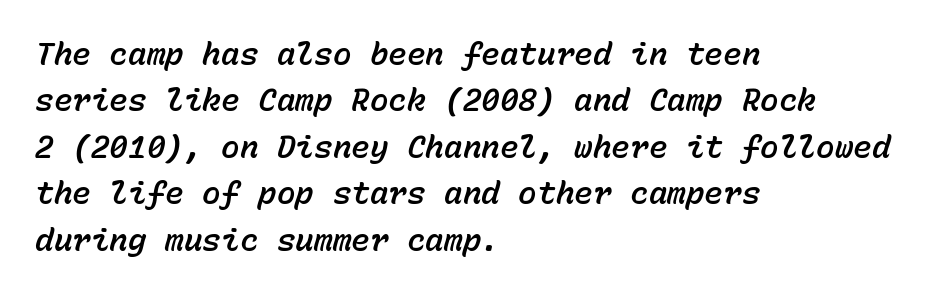
{"italic": "yes", "lean": "right", "slant_degrees": 15, "width": "normal", "stroke_contrast": "low", "x_height": "medium", "monospaced": "yes", "underline": "no", "align": "left", "line_spacing": "normal", "line_spacing_ratio": 1.5, "letter_spacing": "normal", "letter_spacing_em": 0.0, "glyph_px": 31}
